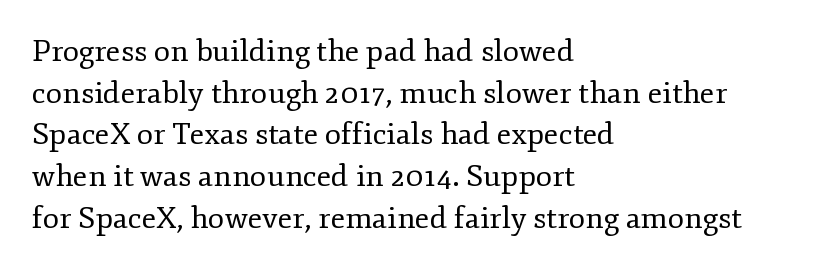
The image shows 30 px regular-weight serif type, upright; set left-aligned, normal line spacing (1.39x), normal letter spacing, not underlined; low stroke contrast and a small x-height.
